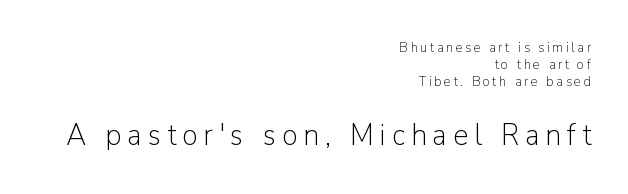
Q: Is the text bold? A: No.
Q: Is the text italic (slanted)? A: No, it is upright.
Q: Is the typeface a serif or a sans-serif typeface? A: Sans-serif.
Q: Is the text underlined? A: No.
Q: How is the paragraph aligned? A: Right-aligned.
Q: Which block of text is set in a larger size, the first (top) or the second (bottom)? A: The second (bottom) one.
Q: Width (condensed, normal, or wide)? A: Normal.
Q: Stroke contrast? A: Low.
Q: x-height? A: Medium.
Q: Monospaced? A: No.
